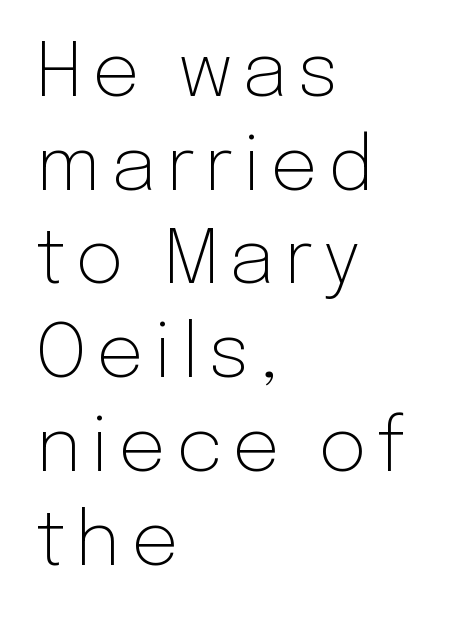
{"serif": "no", "italic": "no", "bold": "no", "weight": "light", "width": "normal", "stroke_contrast": "low", "x_height": "medium", "monospaced": "no", "underline": "no", "align": "left", "line_spacing": "normal", "line_spacing_ratio": 1.25, "glyph_px": 75}
